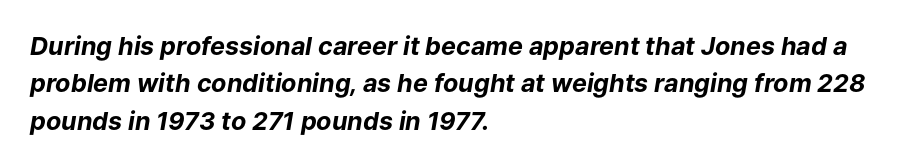
Q: Is the text bold? A: Yes.
Q: Is the text italic (slanted)? A: Yes, it leans right by about 9 degrees.
Q: Is the text underlined? A: No.
Q: How is the paragraph aligned? A: Left-aligned.
Q: Is the spacing between letters normal or unusually wide? A: Normal.
Q: Is the spacing between lines tight, normal or loose? A: Normal.
